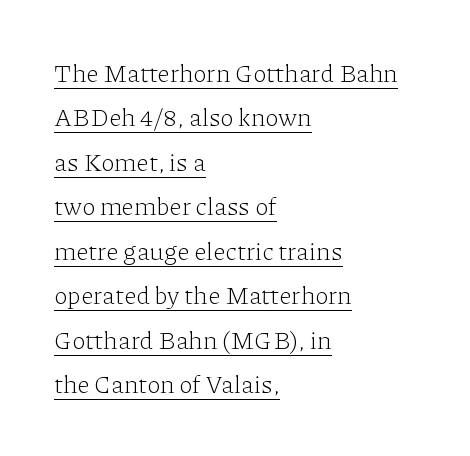
Q: Is the text bold? A: No.
Q: Is the text italic (slanted)? A: No, it is upright.
Q: Is the text underlined? A: Yes.
Q: How is the paragraph aligned? A: Left-aligned.
Q: Is the spacing between letters normal or unusually wide? A: Normal.
